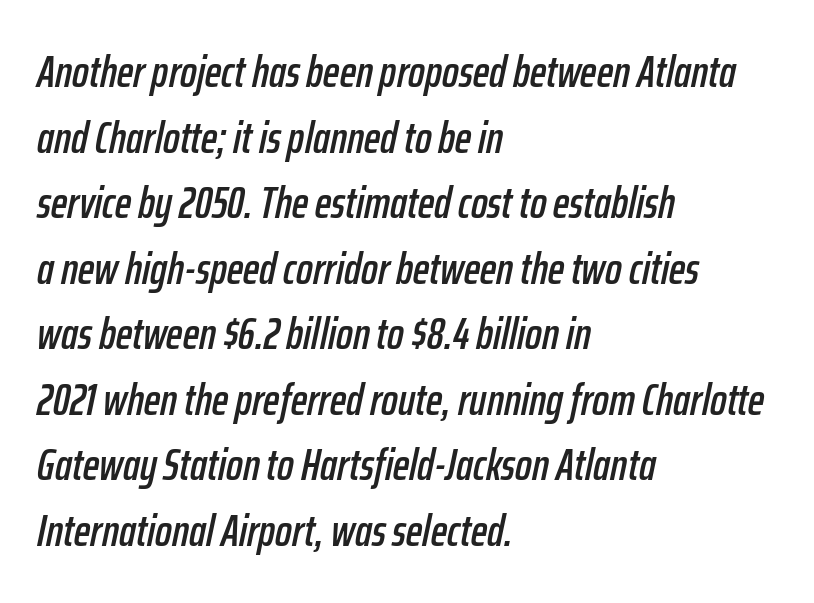
Q: Is the text italic (slanted)? A: Yes, it leans right by about 12 degrees.
Q: Is the text underlined? A: No.
Q: How is the paragraph aligned? A: Left-aligned.
Q: Is the spacing between letters normal or unusually wide? A: Normal.
Q: Is the spacing between lines tight, normal or loose? A: Normal.
Q: Width (condensed, normal, or wide)? A: Condensed.
Q: Stroke contrast? A: Low.
Q: x-height? A: Medium.
Q: Monospaced? A: No.
